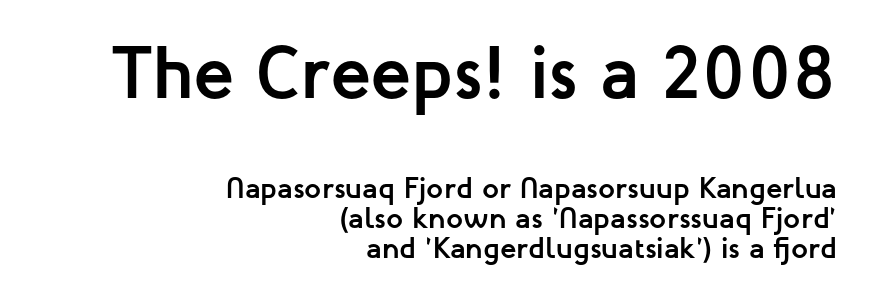
Every character sits straight up, as roman type does. The text block is weighted toward the right margin, trailing off unevenly leftward. The earlier block is typeset at a bigger size than the later block. The rendering uses a small line-height, squeezing the rows. I'd describe the lettering as bold — thick and assertive. Do the characters align in a grid? No, the font is proportional.
